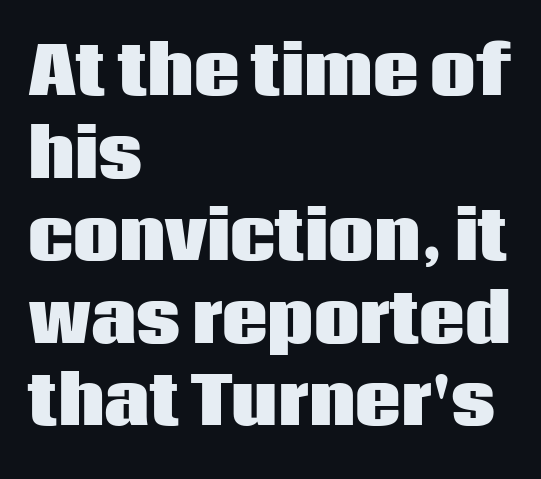
Every stem runs plumb, perpendicular to the baseline. The space beneath each line is pristine and unruled. How are the letters spaced? Ordinarily, with no added tracking. Every row of glyphs begins at an identical x-position on the left. In terms of leading, this rendering sits right in the middle. Is this a fixed-width face? No — the glyphs have proportional, varying widths.
